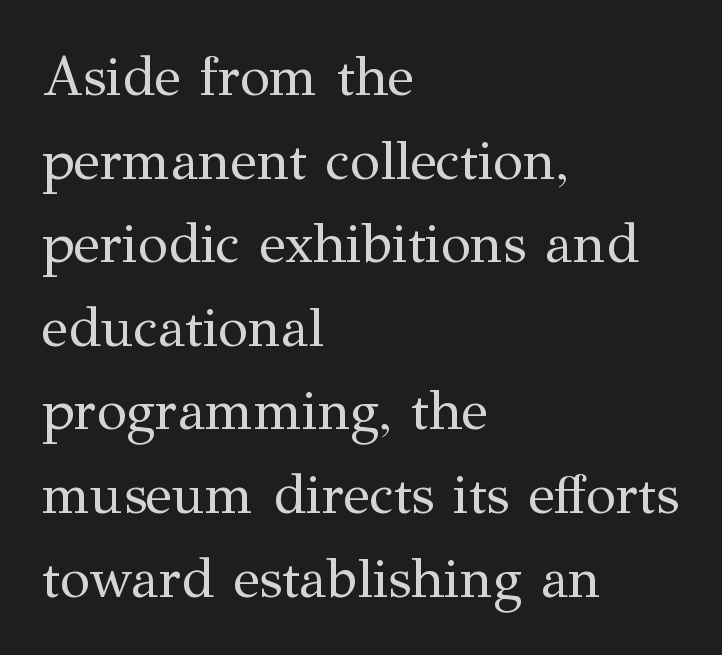
Q: Is the text bold? A: No.
Q: Is the text italic (slanted)? A: No, it is upright.
Q: Is the typeface a serif or a sans-serif typeface? A: Serif.
Q: Is the text underlined? A: No.
Q: How is the paragraph aligned? A: Left-aligned.
Q: Is the spacing between letters normal or unusually wide? A: Normal.
Q: Is the spacing between lines tight, normal or loose? A: Normal.
Q: Width (condensed, normal, or wide)? A: Normal.
Q: Stroke contrast? A: Medium.
Q: x-height? A: Medium.
Q: Monospaced? A: No.
